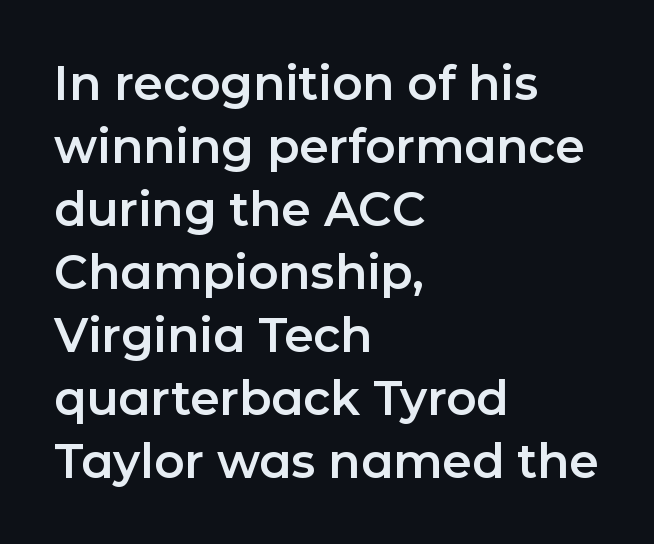
Q: Is the text italic (slanted)? A: No, it is upright.
Q: Is the typeface a serif or a sans-serif typeface? A: Sans-serif.
Q: Is the text underlined? A: No.
Q: How is the paragraph aligned? A: Left-aligned.
Q: Is the spacing between letters normal or unusually wide? A: Normal.
Q: Is the spacing between lines tight, normal or loose? A: Normal.
Q: Width (condensed, normal, or wide)? A: Normal.
Q: Stroke contrast? A: Low.
Q: x-height? A: Medium.
Q: Monospaced? A: No.
